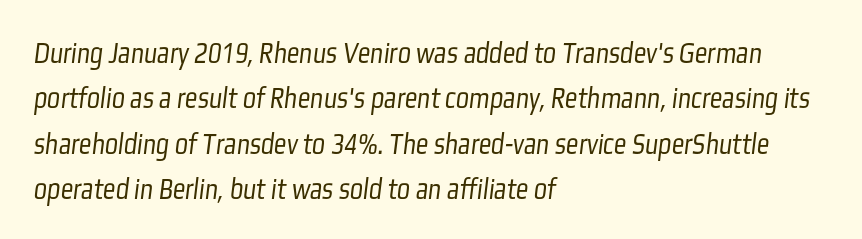
The font sits on the lighter half of the weight spectrum, regular included. Looks like regular typesetting: each glyph gets only the width it needs. Compared with typical body copy, the letter spacing here is the same. Underline: absent. The font family rendered here belongs to the sans-serif group.
